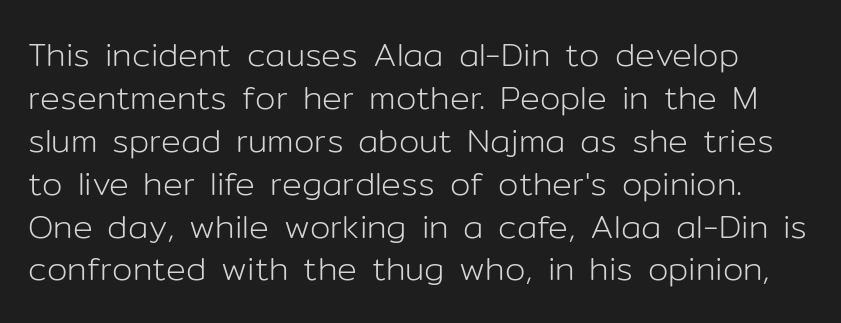
Q: Is the text bold? A: No.
Q: Is the text italic (slanted)? A: No, it is upright.
Q: Is the typeface a serif or a sans-serif typeface? A: Sans-serif.
Q: Is the text underlined? A: No.
Q: Is the spacing between letters normal or unusually wide? A: Normal.
Q: Is the spacing between lines tight, normal or loose? A: Normal.
Q: Width (condensed, normal, or wide)? A: Normal.
Q: Stroke contrast? A: Low.
Q: x-height? A: Medium.
Q: Monospaced? A: No.
